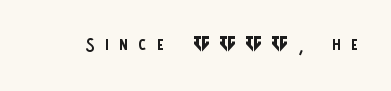
The type sits square on the baseline with zero lean. The weight tops out at a normal text grade. Students, note that the glyphs here are deliberately spaced far apart. Clear beneath every line of the passage.
